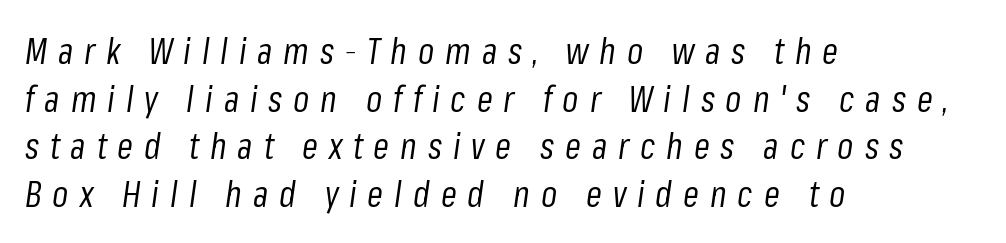
Q: Is the text bold? A: No.
Q: Is the text italic (slanted)? A: Yes, it leans right by about 8 degrees.
Q: Is the text underlined? A: No.
Q: How is the paragraph aligned? A: Left-aligned.
Q: Is the spacing between letters normal or unusually wide? A: Unusually wide.
Q: Is the spacing between lines tight, normal or loose? A: Normal.
Q: Width (condensed, normal, or wide)? A: Condensed.
Q: Stroke contrast? A: Low.
Q: x-height? A: Medium.
Q: Monospaced? A: No.
